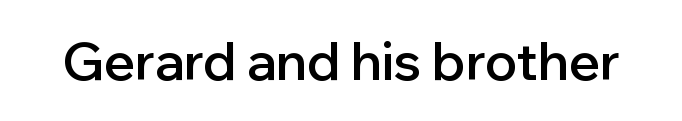
Weight check: semibold — heavier than regular, not quite bold. Words float on clear page, feet unadorned. Spacing verdict: proportional, widths tailored to each character. Does the lettering tilt? It doesn't — this is upright.
